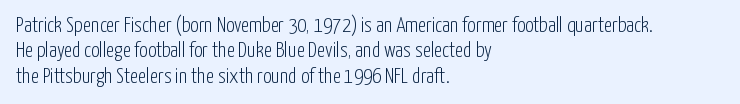
The image shows 21 px text type, upright; set left-aligned, line spacing 1.21x, normal letter spacing, not underlined.
